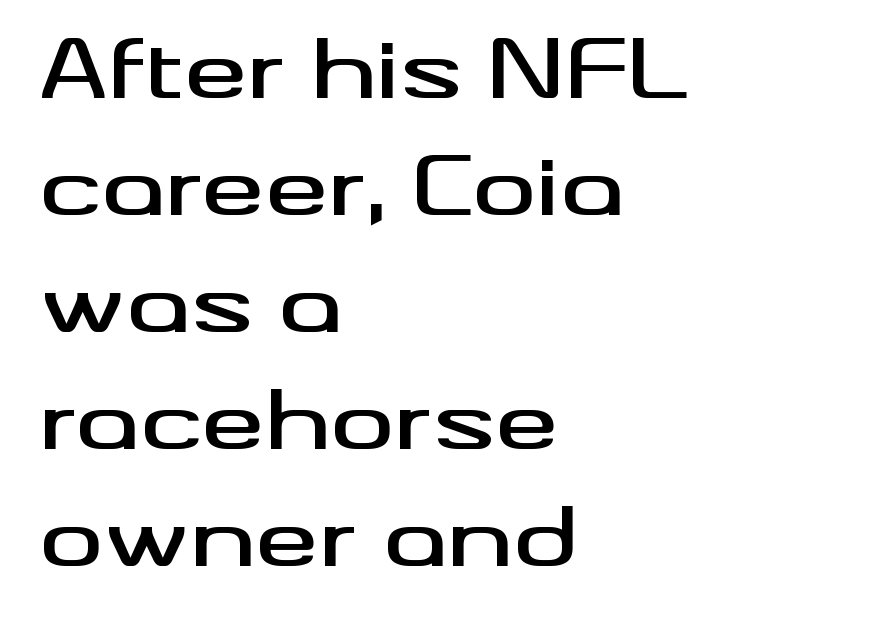
{"serif": "no", "italic": "no", "width": "wide", "stroke_contrast": "medium", "x_height": "small", "monospaced": "no", "underline": "no", "align": "left", "line_spacing": "normal", "line_spacing_ratio": 1.48, "letter_spacing": "normal", "letter_spacing_em": 0.0, "glyph_px": 79}
